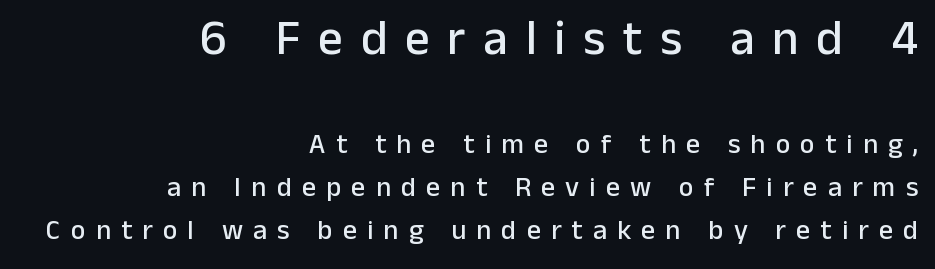
Unlike a traditional serif, this face leaves its strokes unadorned. Designer's note — italics off, roman on. The rag falls on the left side of this text block. Reading top to bottom, the characters get smaller at the block break.
